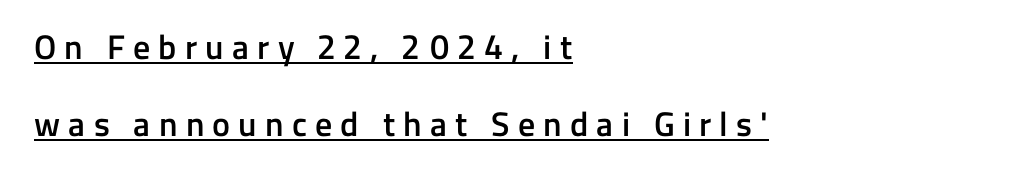
Q: Is the text bold? A: Semi-bold.
Q: Is the text italic (slanted)? A: No, it is upright.
Q: Is the typeface a serif or a sans-serif typeface? A: Sans-serif.
Q: Is the text underlined? A: Yes.
Q: How is the paragraph aligned? A: Left-aligned.
Q: Is the spacing between letters normal or unusually wide? A: Unusually wide.
Q: Is the spacing between lines tight, normal or loose? A: Loose.
Q: Width (condensed, normal, or wide)? A: Normal.
Q: Stroke contrast? A: Low.
Q: x-height? A: Medium.
Q: Monospaced? A: No.
